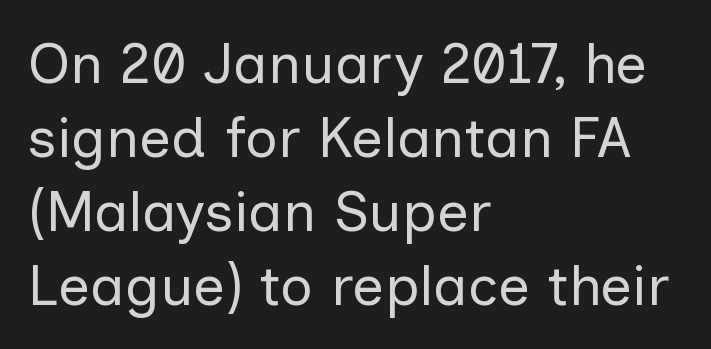
You could call the tracking neutral — neither tight nor loose. The typesetter chose a ragged-right arrangement here. Lines of text with bare space underneath. A roman cut, with each character standing at attention. Observe the absence of serifs on each vertical stroke in this sample. Do the characters align in a grid? No, the font is proportional.
